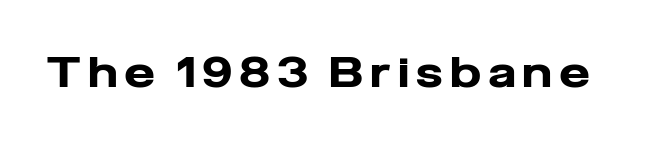
{"serif": "no", "italic": "no", "bold": "yes", "weight": "heavy", "width": "normal", "stroke_contrast": "low", "x_height": "medium", "monospaced": "no", "underline": "no", "letter_spacing": "wide", "letter_spacing_em": 0.2, "glyph_px": 42}
